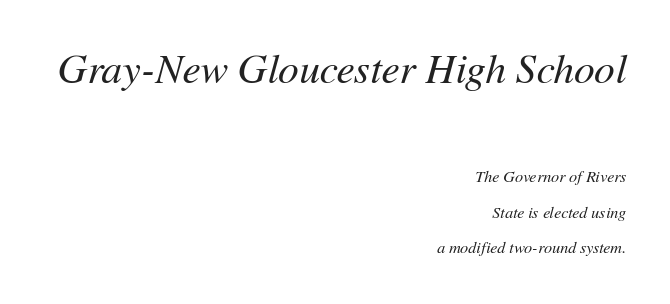
{"italic": "yes", "lean": "right", "slant_degrees": 11, "bold": "no", "weight": "regular", "width": "normal", "stroke_contrast": "medium", "x_height": "medium", "monospaced": "no", "underline": "no", "align": "right", "line_spacing": "loose", "line_spacing_ratio": 2.21, "letter_spacing": "normal", "letter_spacing_em": 0.0, "larger_block": "first", "size_ratio": 2.56, "glyph_px": 41}
